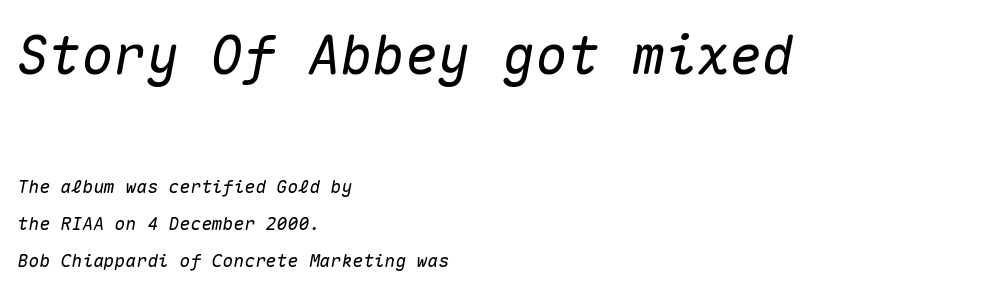
Q: Is the text italic (slanted)? A: Yes, it leans right by about 10 degrees.
Q: Is the text underlined? A: No.
Q: How is the paragraph aligned? A: Left-aligned.
Q: Is the spacing between letters normal or unusually wide? A: Normal.
Q: Is the spacing between lines tight, normal or loose? A: Loose.
Q: Which block of text is set in a larger size, the first (top) or the second (bottom)? A: The first (top) one.
Q: Width (condensed, normal, or wide)? A: Normal.
Q: Stroke contrast? A: Medium.
Q: x-height? A: Medium.
Q: Monospaced? A: Yes.
